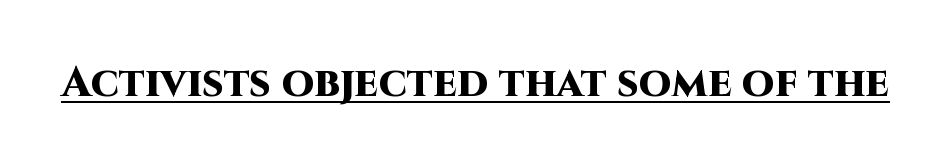
{"serif": "no", "italic": "no", "bold": "yes", "weight": "heavy", "width": "normal", "stroke_contrast": "high", "x_height": "large", "monospaced": "no", "underline": "yes", "letter_spacing": "normal", "letter_spacing_em": 0.0, "glyph_px": 42}
